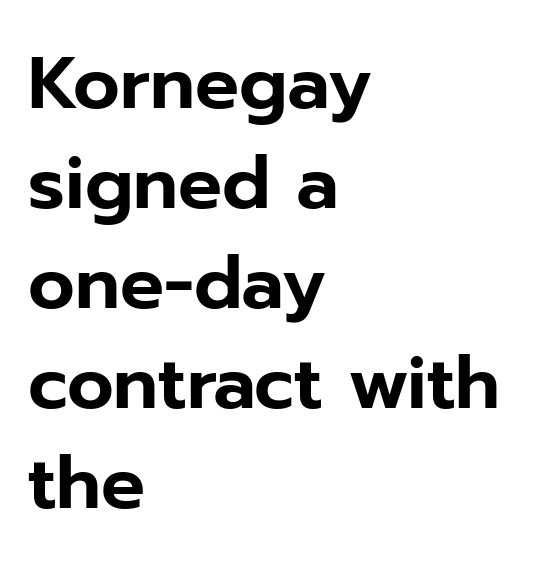
The image shows 73 px sans-serif type, upright; set left-aligned, normal line spacing (1.37x), normal letter spacing, not underlined; low stroke contrast and a medium x-height.
